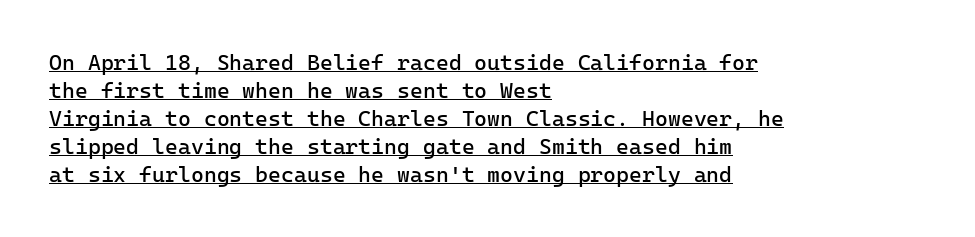
Q: Is the text bold? A: No.
Q: Is the text italic (slanted)? A: No, it is upright.
Q: Is the text underlined? A: Yes.
Q: How is the paragraph aligned? A: Left-aligned.
Q: Is the spacing between letters normal or unusually wide? A: Normal.
Q: Is the spacing between lines tight, normal or loose? A: Normal.
